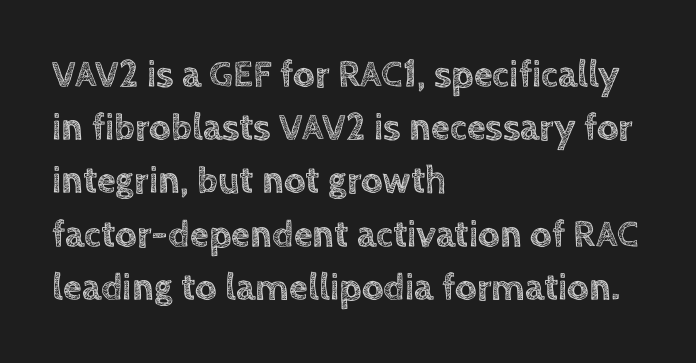
Line starts are locked; line ends wander. Observe the ordinary spacing: letters are neighbours, not strangers. Nobody drew a line under any word here. Does the lettering tilt? It doesn't — this is upright. If you measured baseline to baseline, you'd find a middling distance. Do the characters align in a grid? No, the font is proportional.
